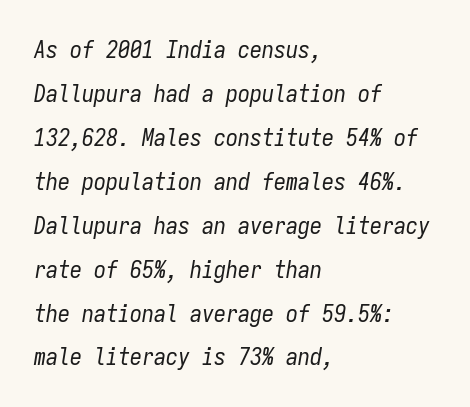
Q: Is the text bold? A: No.
Q: Is the text italic (slanted)? A: Yes, it leans right by about 9 degrees.
Q: Is the text underlined? A: No.
Q: How is the paragraph aligned? A: Left-aligned.
Q: Is the spacing between letters normal or unusually wide? A: Normal.
